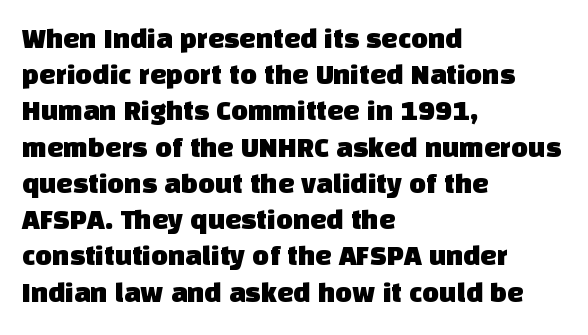
The face used here is rendered with its standard letterfit. You could not count columns in this text — the font is proportionally spaced. Glance below the letters and you will spot only blank space. Leftover space on each line is placed entirely after the last word. A sans-serif font was chosen for this passage.
